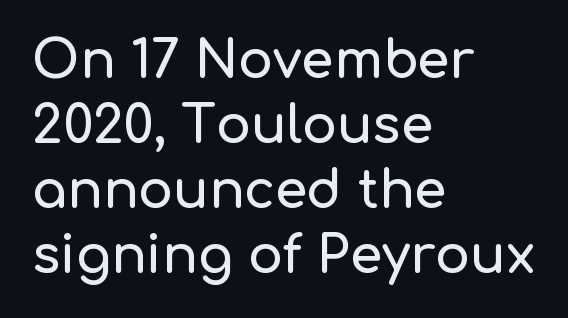
Q: Is the text italic (slanted)? A: No, it is upright.
Q: Is the typeface a serif or a sans-serif typeface? A: Sans-serif.
Q: Is the text underlined? A: No.
Q: How is the paragraph aligned? A: Left-aligned.
Q: Is the spacing between letters normal or unusually wide? A: Normal.
Q: Is the spacing between lines tight, normal or loose? A: Normal.
Q: Width (condensed, normal, or wide)? A: Normal.
Q: Stroke contrast? A: Low.
Q: x-height? A: Medium.
Q: Monospaced? A: No.
